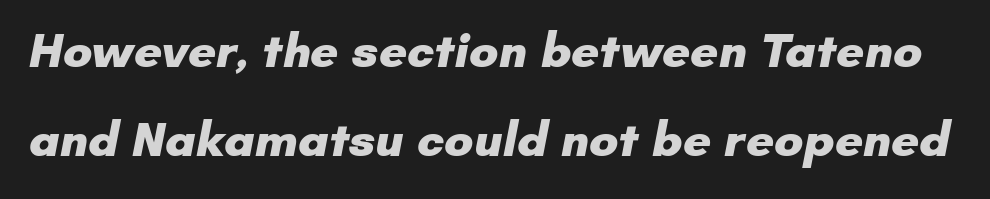
Does extra space separate the letters? No, they use regular spacing. Font category for this specimen: sans-serif. Spacing verdict: proportional, widths tailored to each character. The zone under the glyphs is completely vacant. The passage shown is emphatically bold.
